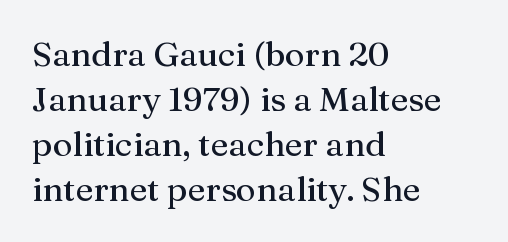
{"serif": "yes", "italic": "no", "width": "normal", "stroke_contrast": "medium", "x_height": "medium", "monospaced": "no", "underline": "no", "align": "left", "line_spacing": "normal", "line_spacing_ratio": 1.32, "letter_spacing": "normal", "letter_spacing_em": 0.0, "glyph_px": 34}
